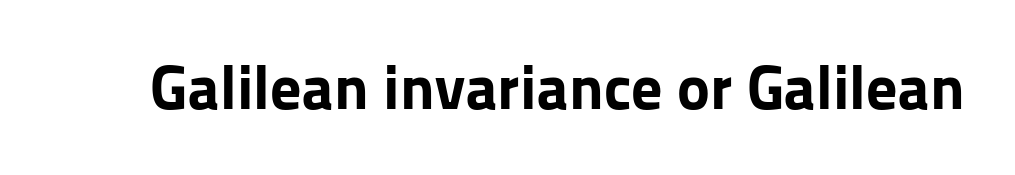
The image shows 62 px bold sans-serif type, upright; set normal letter spacing, not underlined; low stroke contrast and a medium x-height.
